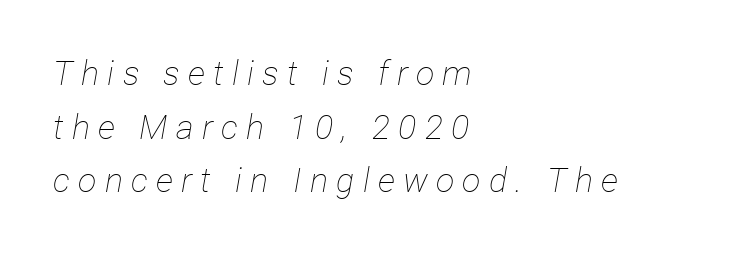
Successive baselines arrive at the customary interval. Which margin do the lines hug? The left one — the right edge is uneven. If you drew a line through each stem, it would be angled. The face used here is proportionally spaced, like ordinary book or web type. How are the letters spaced? Widely, with obvious added tracking. This rendering features lettering with no underline.
